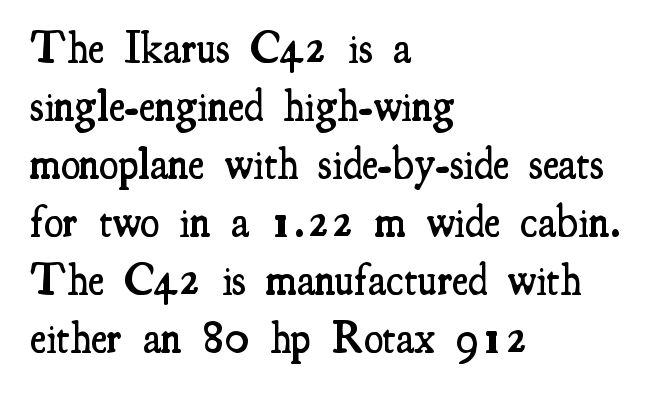
Q: Is the text bold? A: Semi-bold.
Q: Is the text italic (slanted)? A: No, it is upright.
Q: Is the typeface a serif or a sans-serif typeface? A: Serif.
Q: Is the text underlined? A: No.
Q: How is the paragraph aligned? A: Left-aligned.
Q: Is the spacing between letters normal or unusually wide? A: Normal.
Q: Is the spacing between lines tight, normal or loose? A: Normal.
Q: Width (condensed, normal, or wide)? A: Condensed.
Q: Stroke contrast? A: Medium.
Q: x-height? A: Small.
Q: Monospaced? A: No.
